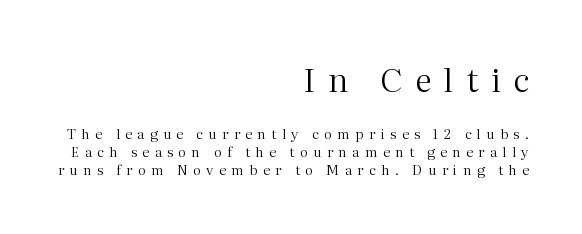
The lines are quadded right. A typesetter would call this leading conventional body-copy spacing. The letters stand upright; this is a roman face. The type is letterspaced generously, with wide tracking.
